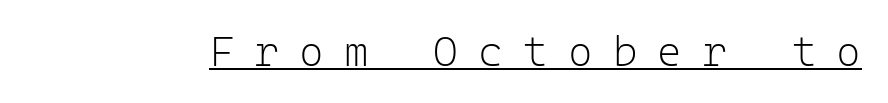
{"serif": "no", "italic": "no", "bold": "no", "weight": "light", "width": "normal", "stroke_contrast": "low", "x_height": "medium", "monospaced": "yes", "underline": "yes", "letter_spacing": "wide", "letter_spacing_em": 0.48, "glyph_px": 42}
